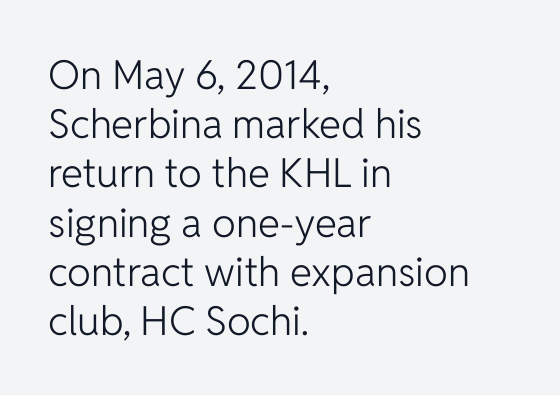
Inter-character spacing is left at the font's built-in metrics. Do the characters align in a grid? No, the font is proportional. The font's upright variant was chosen for this text. A bare baseline throughout the passage. Bold? No — there's no thickening of the strokes. The typeface chosen for these lines omits serifs.
